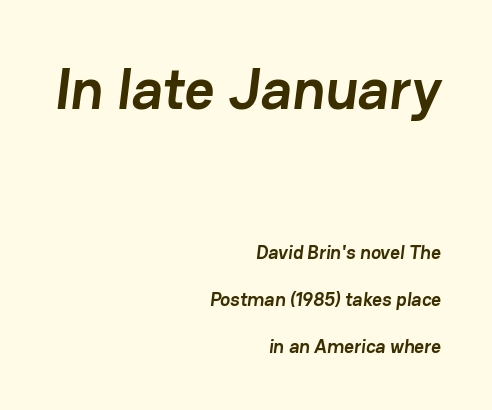
{"serif": "no", "bold": "yes", "weight": "semibold", "width": "normal", "stroke_contrast": "low", "x_height": "medium", "monospaced": "no", "underline": "no", "align": "right", "line_spacing": "loose", "line_spacing_ratio": 2.46, "letter_spacing": "normal", "letter_spacing_em": 0.0, "larger_block": "first", "size_ratio": 3.05, "glyph_px": 58}
